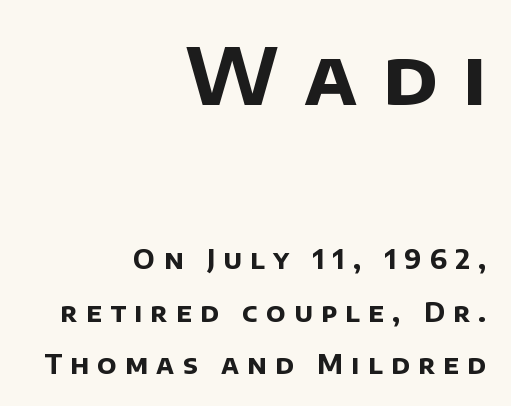
Q: Is the text bold? A: Yes.
Q: Is the typeface a serif or a sans-serif typeface? A: Sans-serif.
Q: Is the text underlined? A: No.
Q: How is the paragraph aligned? A: Right-aligned.
Q: Is the spacing between letters normal or unusually wide? A: Unusually wide.
Q: Is the spacing between lines tight, normal or loose? A: Loose.
Q: Which block of text is set in a larger size, the first (top) or the second (bottom)? A: The first (top) one.
Q: Width (condensed, normal, or wide)? A: Normal.
Q: Stroke contrast? A: Low.
Q: x-height? A: Large.
Q: Monospaced? A: No.
